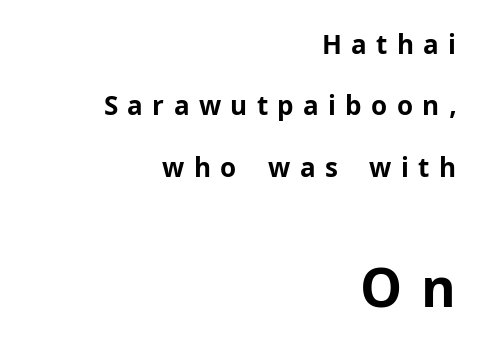
{"serif": "no", "italic": "no", "bold": "yes", "weight": "bold", "width": "normal", "stroke_contrast": "low", "x_height": "medium", "monospaced": "no", "underline": "no", "align": "right", "line_spacing": "loose", "line_spacing_ratio": 2.36, "letter_spacing": "wide", "letter_spacing_em": 0.36, "larger_block": "second", "size_ratio": 2.04, "glyph_px": 53}
